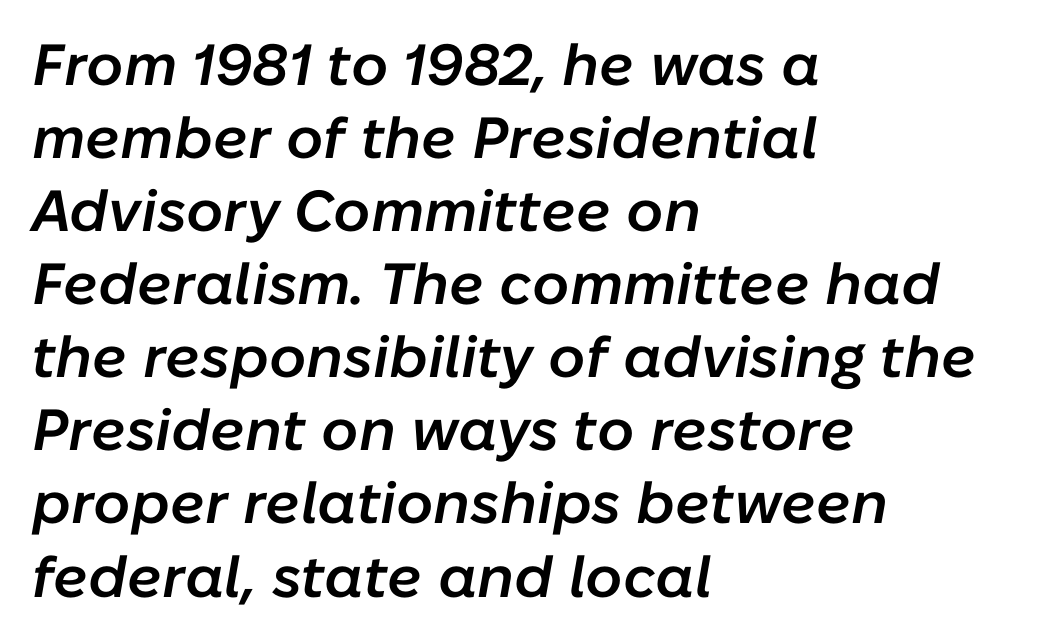
Q: Is the text bold? A: Semi-bold.
Q: Is the text italic (slanted)? A: Yes, it leans right by about 10 degrees.
Q: Is the text underlined? A: No.
Q: How is the paragraph aligned? A: Left-aligned.
Q: Is the spacing between letters normal or unusually wide? A: Normal.
Q: Is the spacing between lines tight, normal or loose? A: Normal.
Q: Width (condensed, normal, or wide)? A: Normal.
Q: Stroke contrast? A: Low.
Q: x-height? A: Medium.
Q: Monospaced? A: No.
